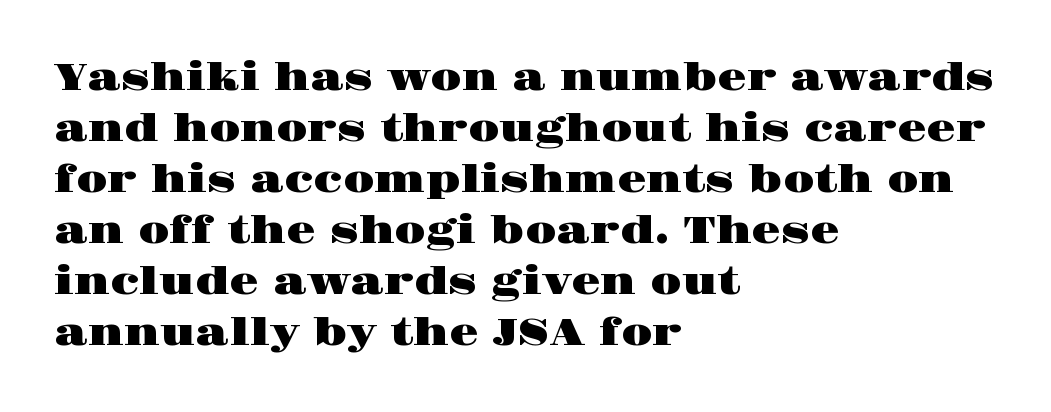
Q: Is the text italic (slanted)? A: No, it is upright.
Q: Is the typeface a serif or a sans-serif typeface? A: Serif.
Q: Is the text underlined? A: No.
Q: How is the paragraph aligned? A: Left-aligned.
Q: Is the spacing between letters normal or unusually wide? A: Normal.
Q: Is the spacing between lines tight, normal or loose? A: Normal.
Q: Width (condensed, normal, or wide)? A: Wide.
Q: Stroke contrast? A: High.
Q: x-height? A: Large.
Q: Monospaced? A: No.
